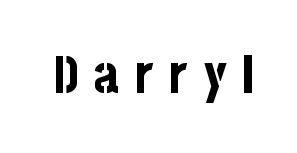
{"serif": "no", "italic": "no", "bold": "yes", "weight": "bold", "width": "condensed", "stroke_contrast": "low", "x_height": "large", "monospaced": "no", "underline": "no", "letter_spacing": "wide", "letter_spacing_em": 0.29, "glyph_px": 53}
